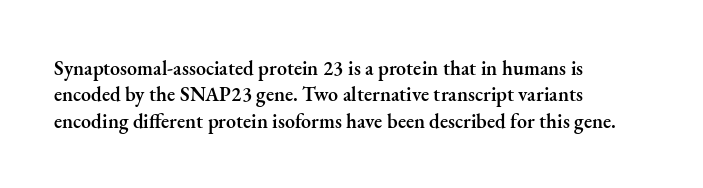
Q: Is the text bold? A: Semi-bold.
Q: Is the text italic (slanted)? A: No, it is upright.
Q: Is the text underlined? A: No.
Q: How is the paragraph aligned? A: Left-aligned.
Q: Is the spacing between letters normal or unusually wide? A: Normal.
Q: Is the spacing between lines tight, normal or loose? A: Normal.
